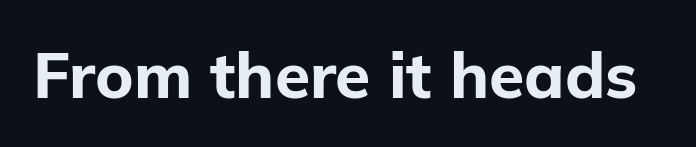
Is the letter spacing exaggerated? No — it looks like the ordinary default. Honestly, there is no underline to notice here at all. Is this a fixed-width face? No — the glyphs have proportional, varying widths. This sample uses a sans-serif face. Every character sits straight up, as roman type does.
